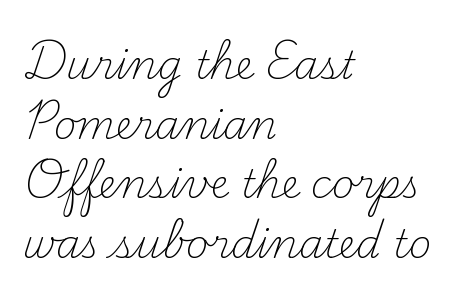
Honestly, there is no underline to notice here at all. Vertical spacing — default. The rendering uses natural spacing where letterforms have individual widths. Does extra space separate the letters? No, they use regular spacing.
